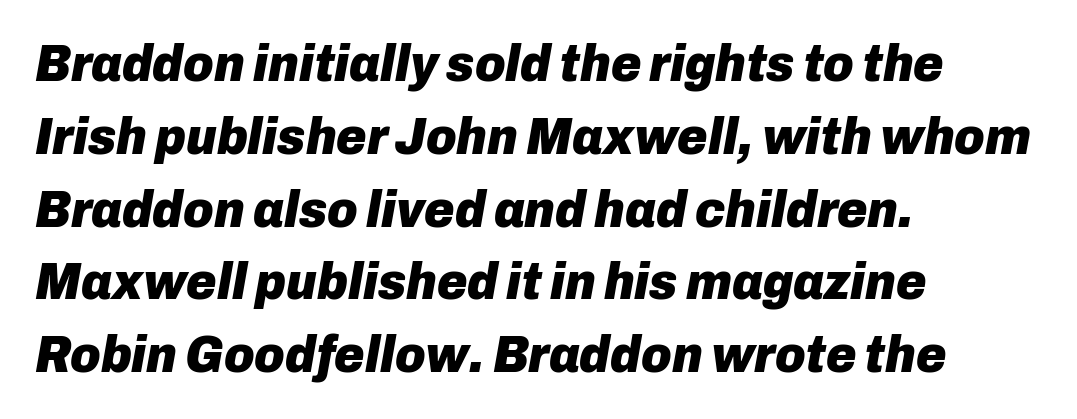
Q: Is the text bold? A: Yes.
Q: Is the text italic (slanted)? A: Yes, it leans right by about 10 degrees.
Q: Is the text underlined? A: No.
Q: How is the paragraph aligned? A: Left-aligned.
Q: Is the spacing between letters normal or unusually wide? A: Normal.
Q: Is the spacing between lines tight, normal or loose? A: Normal.
Q: Width (condensed, normal, or wide)? A: Normal.
Q: Stroke contrast? A: Low.
Q: x-height? A: Medium.
Q: Monospaced? A: No.
